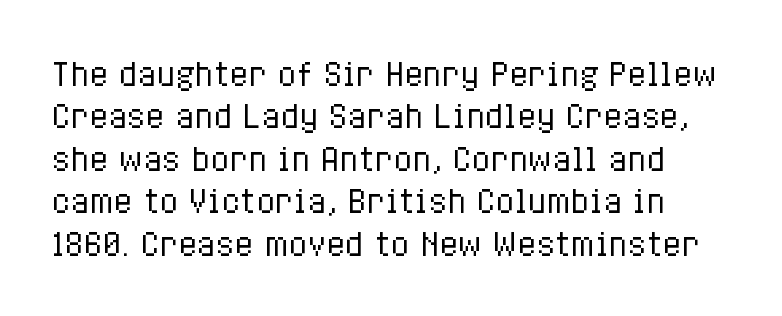
The image shows 31 px regular-weight, condensed type, upright; set normal line spacing (1.37x), normal letter spacing, not underlined; low stroke contrast and a medium x-height.
